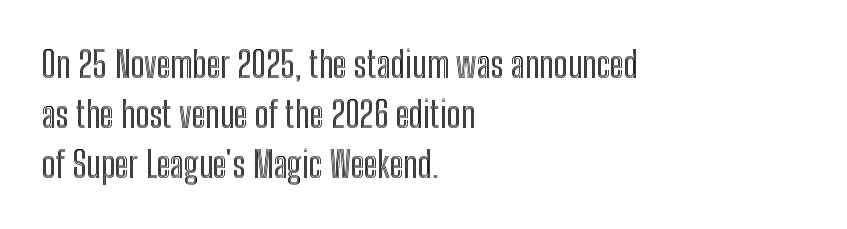
Q: Is the text italic (slanted)? A: No, it is upright.
Q: Is the text underlined? A: No.
Q: How is the paragraph aligned? A: Left-aligned.
Q: Is the spacing between letters normal or unusually wide? A: Normal.
Q: Is the spacing between lines tight, normal or loose? A: Normal.
Q: Width (condensed, normal, or wide)? A: Condensed.
Q: x-height? A: Medium.
Q: Monospaced? A: No.
